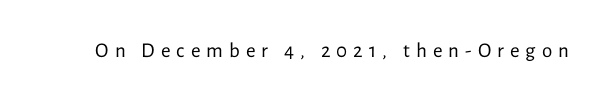
The image shows 21 px text type, upright; set unusually wide letter spacing (+0.29 em), not underlined.
